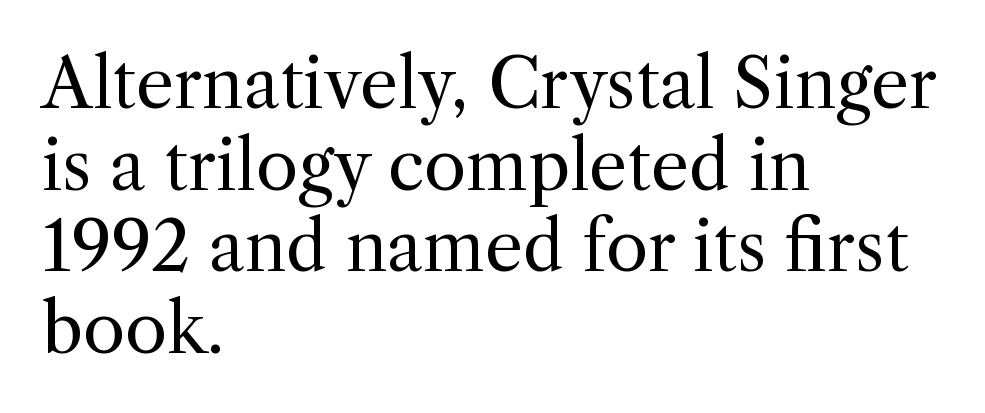
{"serif": "yes", "italic": "no", "bold": "no", "weight": "regular", "width": "normal", "x_height": "medium", "monospaced": "no", "underline": "no", "align": "left", "line_spacing_ratio": 1.2, "letter_spacing": "normal", "letter_spacing_em": 0.0, "glyph_px": 68}
